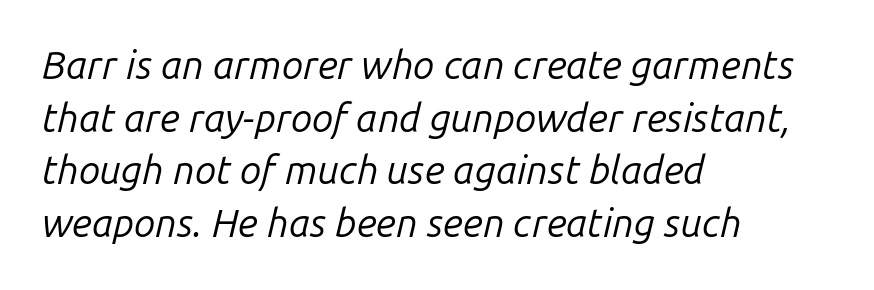
A student would call this left alignment; a typographer would say flush left, rag right. The rendering keeps characters at their native spacing. A light-to-regular cut is what we see here. The specimen omits any rule beneath the text block's lines. The rendering uses natural spacing where letterforms have individual widths.
